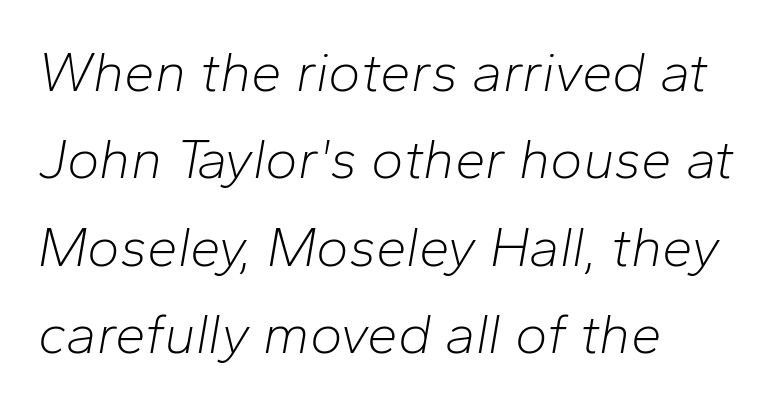
The image shows 55 px light type, italic (leaning right); set left-aligned, normal line spacing (1.59x), normal letter spacing, not underlined; low stroke contrast and a medium x-height.
